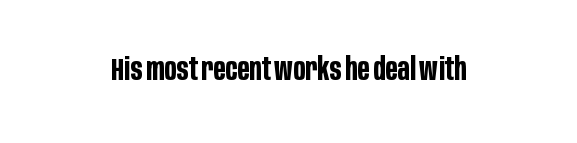
Q: Is the text bold? A: Yes.
Q: Is the text italic (slanted)? A: No, it is upright.
Q: Is the typeface a serif or a sans-serif typeface? A: Sans-serif.
Q: Is the text underlined? A: No.
Q: Is the spacing between letters normal or unusually wide? A: Normal.
Q: Width (condensed, normal, or wide)? A: Condensed.
Q: Stroke contrast? A: Low.
Q: x-height? A: Large.
Q: Monospaced? A: No.
